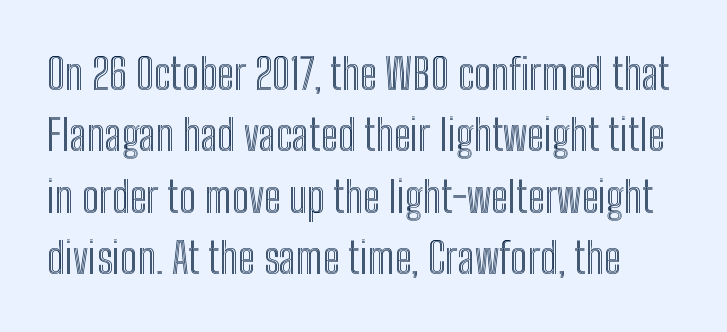
{"italic": "no", "width": "condensed", "x_height": "medium", "monospaced": "no", "underline": "no", "line_spacing": "normal", "line_spacing_ratio": 1.43, "letter_spacing": "normal", "letter_spacing_em": 0.0, "glyph_px": 43}
